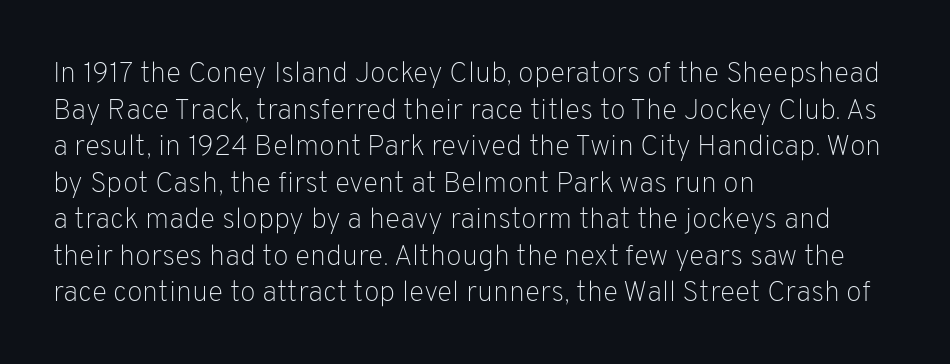
Alignment: flush left. Is the stroke heavy? The answer is a plain regular-or-lighter. These lines are rendered in a variable-pitch font. Lines of text with bare space underneath. Does extra space separate the letters? No, they use regular spacing.
